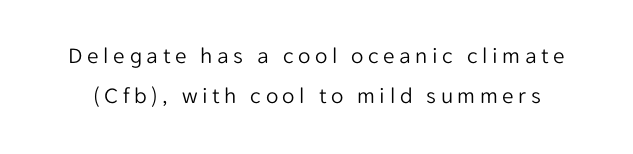
{"italic": "no", "bold": "no", "underline": "no", "line_spacing_ratio": 1.72, "letter_spacing": "wide", "letter_spacing_em": 0.2, "glyph_px": 23}
